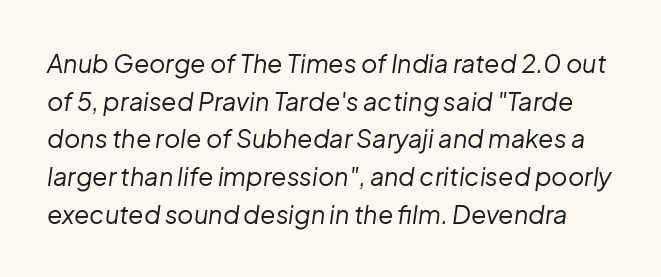
The image shows 25 px text type, italic (leaning right); set normal line spacing (1.51x), normal letter spacing, not underlined.
